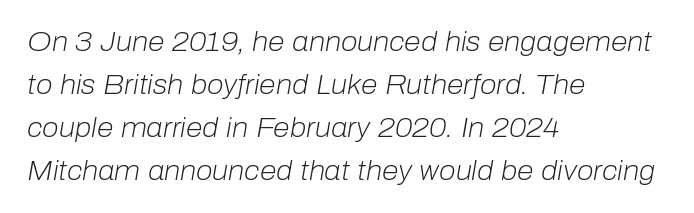
Q: Is the text bold? A: No.
Q: Is the text italic (slanted)? A: Yes, it leans right by about 10 degrees.
Q: Is the text underlined? A: No.
Q: How is the paragraph aligned? A: Left-aligned.
Q: Is the spacing between letters normal or unusually wide? A: Normal.
Q: Is the spacing between lines tight, normal or loose? A: Normal.
